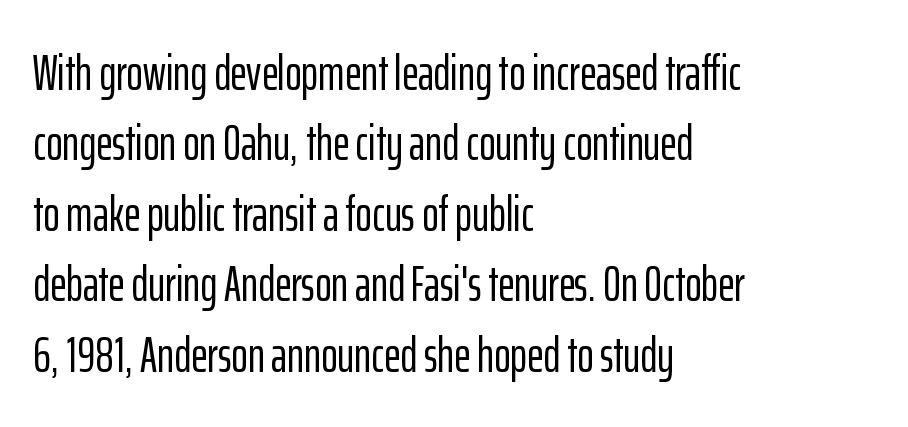
{"serif": "no", "italic": "no", "width": "condensed", "stroke_contrast": "low", "x_height": "medium", "monospaced": "no", "underline": "no", "align": "left", "line_spacing": "normal", "line_spacing_ratio": 1.41, "letter_spacing": "normal", "letter_spacing_em": 0.0, "glyph_px": 50}
